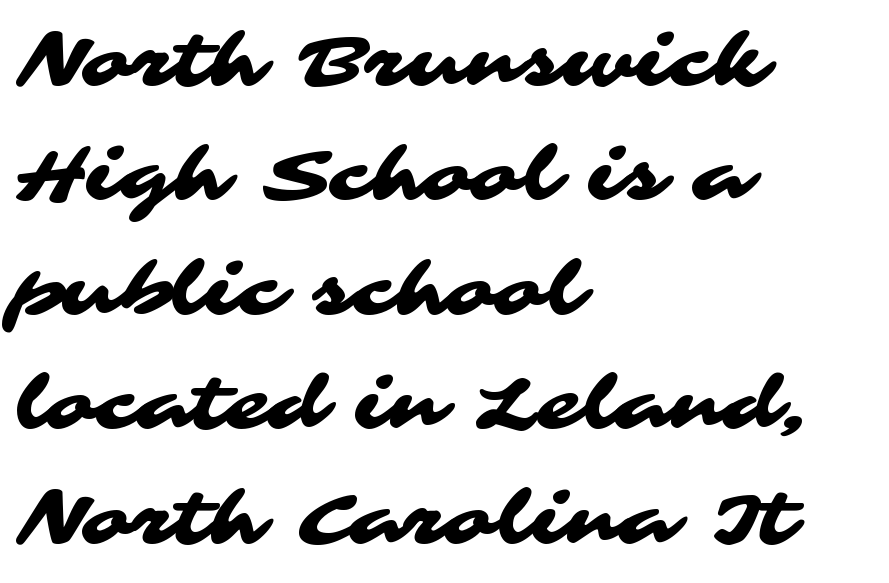
Q: Is the typeface a serif or a sans-serif typeface? A: Sans-serif.
Q: Is the text underlined? A: No.
Q: How is the paragraph aligned? A: Left-aligned.
Q: Is the spacing between letters normal or unusually wide? A: Normal.
Q: Is the spacing between lines tight, normal or loose? A: Normal.
Q: Width (condensed, normal, or wide)? A: Wide.
Q: Stroke contrast? A: Medium.
Q: x-height? A: Medium.
Q: Monospaced? A: No.
